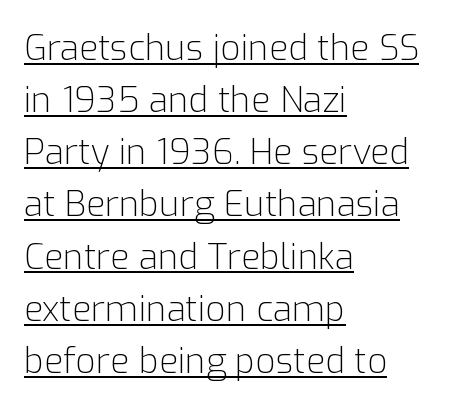
Q: Is the text bold? A: No.
Q: Is the text italic (slanted)? A: No, it is upright.
Q: Is the typeface a serif or a sans-serif typeface? A: Sans-serif.
Q: Is the text underlined? A: Yes.
Q: How is the paragraph aligned? A: Left-aligned.
Q: Is the spacing between letters normal or unusually wide? A: Normal.
Q: Is the spacing between lines tight, normal or loose? A: Normal.
Q: Width (condensed, normal, or wide)? A: Normal.
Q: Stroke contrast? A: Low.
Q: x-height? A: Medium.
Q: Monospaced? A: No.
